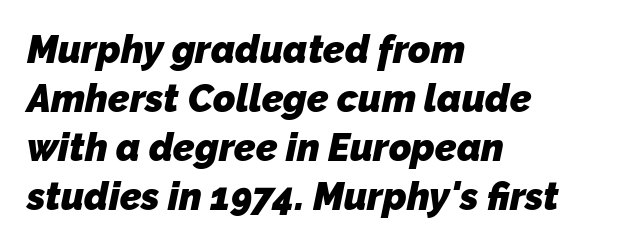
The specimen omits any rule beneath the text block's lines. Emphasis by weight is at full strength: bold. Is the letter spacing exaggerated? No — it looks like the ordinary default. Think of a printed novel: that variable character pitch is what you see here. Quick note: interline space is typical. Typeset ragged right — the left edge is the straight one.
